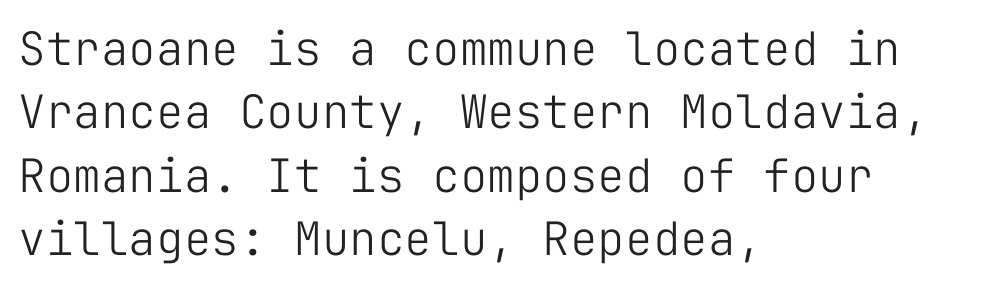
{"serif": "no", "italic": "no", "bold": "no", "weight": "light", "width": "normal", "stroke_contrast": "low", "x_height": "medium", "monospaced": "yes", "underline": "no", "align": "left", "line_spacing": "normal", "line_spacing_ratio": 1.38, "letter_spacing": "normal", "letter_spacing_em": 0.0, "glyph_px": 46}
